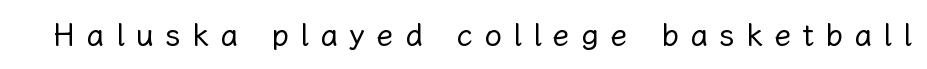
Q: Is the text bold? A: No.
Q: Is the text italic (slanted)? A: No, it is upright.
Q: Is the text underlined? A: No.
Q: Is the spacing between letters normal or unusually wide? A: Unusually wide.
Q: Width (condensed, normal, or wide)? A: Normal.
Q: Stroke contrast? A: Low.
Q: x-height? A: Medium.
Q: Monospaced? A: No.
